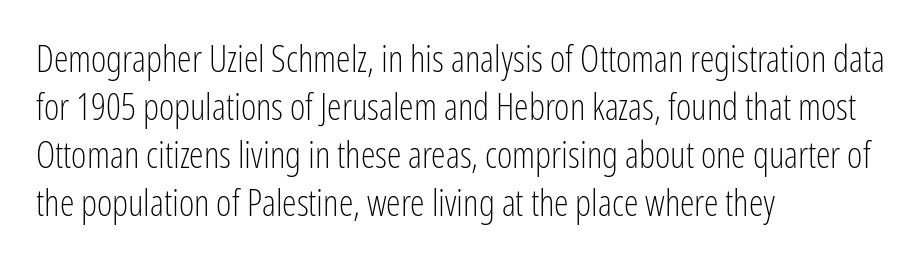
Honestly, the letter spacing is just normal — you wouldn't notice it. Quick note: not italic, upright. The vertical gap from one line to the next is medium. Each letter keeps its own natural width here, so spacing adapts to shape. The baseline area is clear. These lines stack with their left ends in a neat column.
